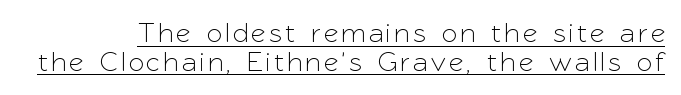
Do the characters align in a grid? No, the font is proportional. Decoration check: the copy is underlined. Every stem runs plumb, perpendicular to the baseline. These lines huddle together more closely than default settings would place them.
